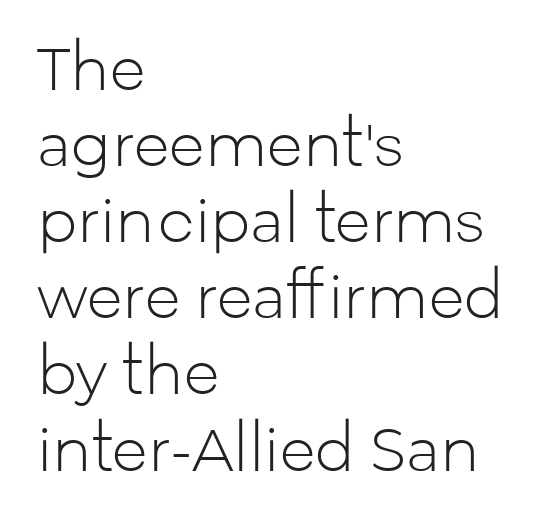
The image shows 59 px light sans-serif type, upright; set left-aligned, normal line spacing (1.29x), normal letter spacing, not underlined; low stroke contrast and a medium x-height.
